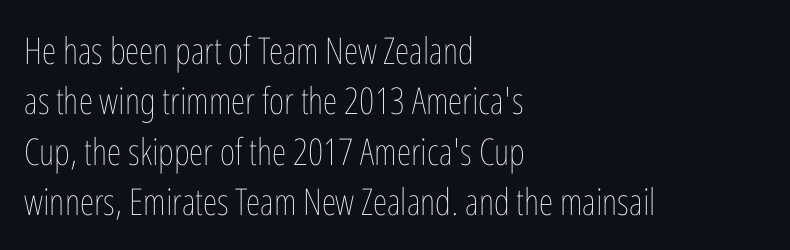
Q: Is the text bold? A: No.
Q: Is the text italic (slanted)? A: No, it is upright.
Q: Is the text underlined? A: No.
Q: How is the paragraph aligned? A: Left-aligned.
Q: Is the spacing between letters normal or unusually wide? A: Normal.
Q: Is the spacing between lines tight, normal or loose? A: Normal.
Q: Width (condensed, normal, or wide)? A: Condensed.
Q: Stroke contrast? A: Low.
Q: x-height? A: Medium.
Q: Monospaced? A: No.
